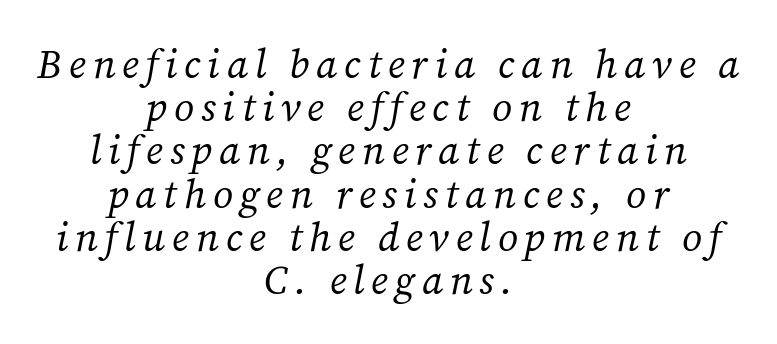
The image shows 40 px regular-weight serif type, italic (leaning right); set centered, tight line spacing (1.08x), not underlined; medium stroke contrast and a medium x-height.
